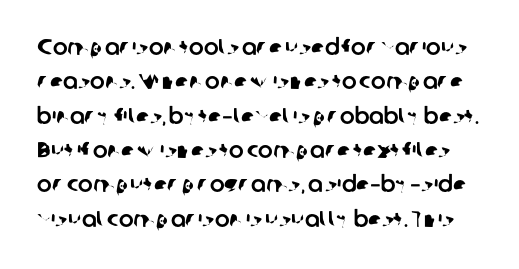
Quick note: interline space is typical. Check the space under the baseline: it is left empty. The tracking reads as untouched default to a designer's eye.
